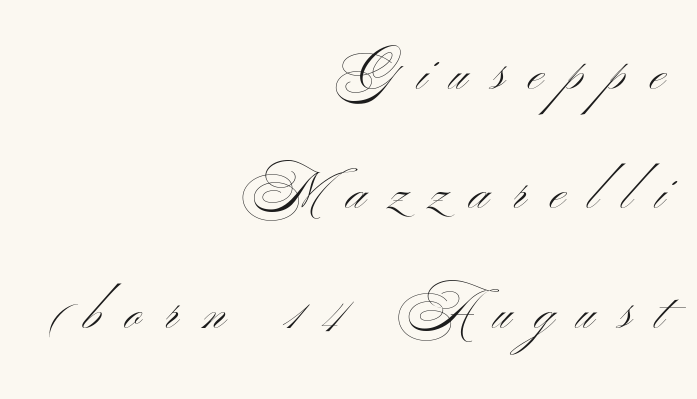
{"serif": "no", "bold": "no", "weight": "light", "width": "wide", "stroke_contrast": "medium", "x_height": "small", "monospaced": "no", "underline": "no", "align": "right", "line_spacing": "loose", "line_spacing_ratio": 2.34, "letter_spacing": "wide", "letter_spacing_em": 0.47, "glyph_px": 51}
